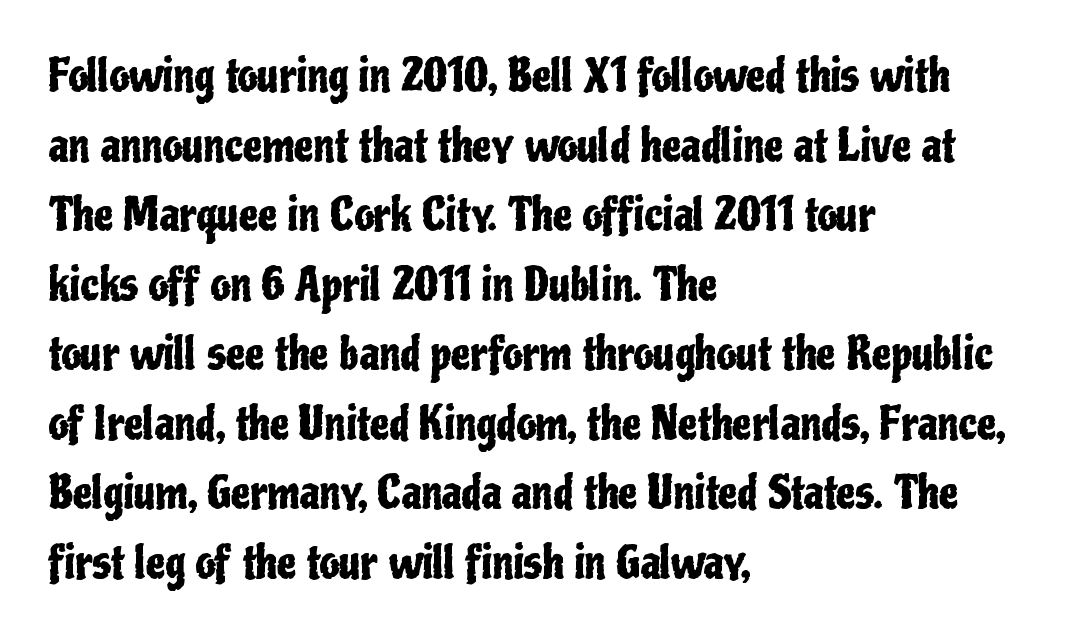
The image shows 44 px condensed sans-serif type, upright; set left-aligned, normal line spacing (1.58x), normal letter spacing, not underlined; low stroke contrast and a medium x-height.
